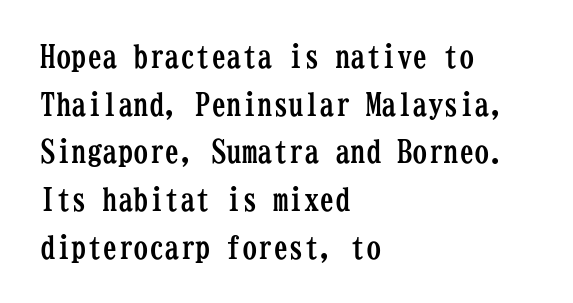
{"serif": "yes", "italic": "no", "bold": "yes", "weight": "semibold", "width": "condensed", "stroke_contrast": "low", "x_height": "medium", "monospaced": "yes", "underline": "no", "align": "left", "line_spacing": "normal", "line_spacing_ratio": 1.54, "letter_spacing": "normal", "letter_spacing_em": 0.0, "glyph_px": 31}
